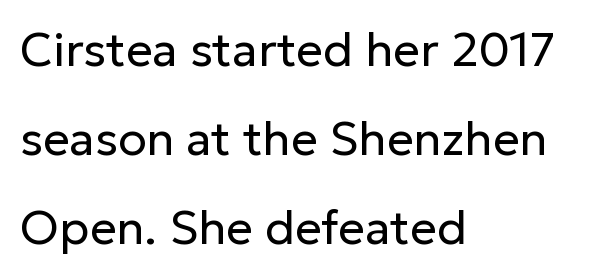
{"serif": "no", "italic": "no", "bold": "no", "weight": "regular", "width": "normal", "stroke_contrast": "low", "x_height": "medium", "monospaced": "no", "underline": "no", "align": "left", "line_spacing_ratio": 1.89, "letter_spacing": "normal", "letter_spacing_em": 0.0, "glyph_px": 47}
